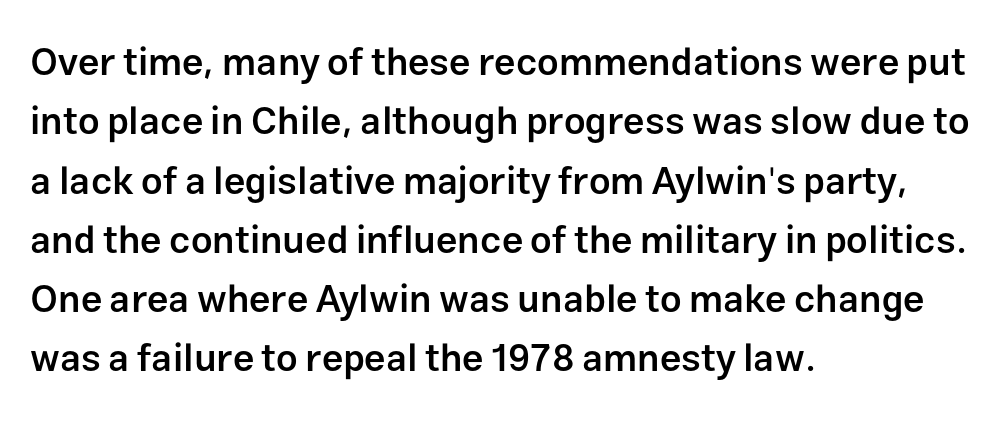
The image shows 38 px semibold sans-serif type, upright; set left-aligned, normal line spacing (1.56x), normal letter spacing, not underlined; low stroke contrast and a medium x-height.
